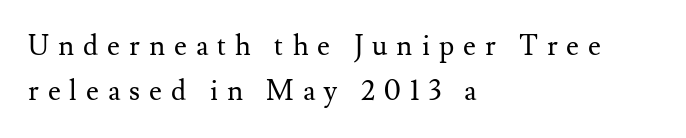
The image shows 28 px regular-weight serif type, upright; set left-aligned, normal line spacing (1.59x), unusually wide letter spacing (+0.32 em), not underlined; medium stroke contrast and a small x-height.
